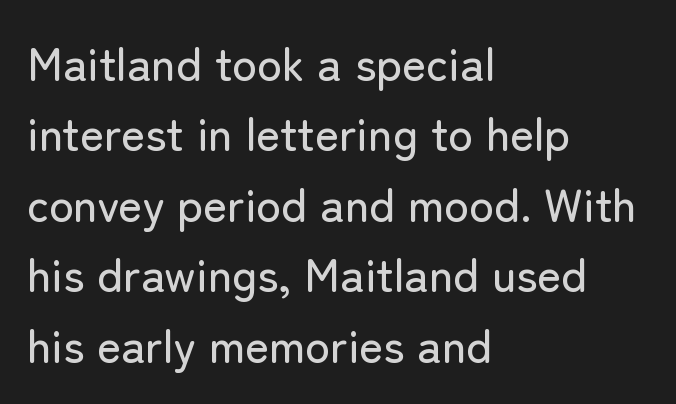
The image shows 46 px sans-serif type, upright; set left-aligned, normal line spacing (1.53x), normal letter spacing, not underlined; low stroke contrast and a medium x-height.
